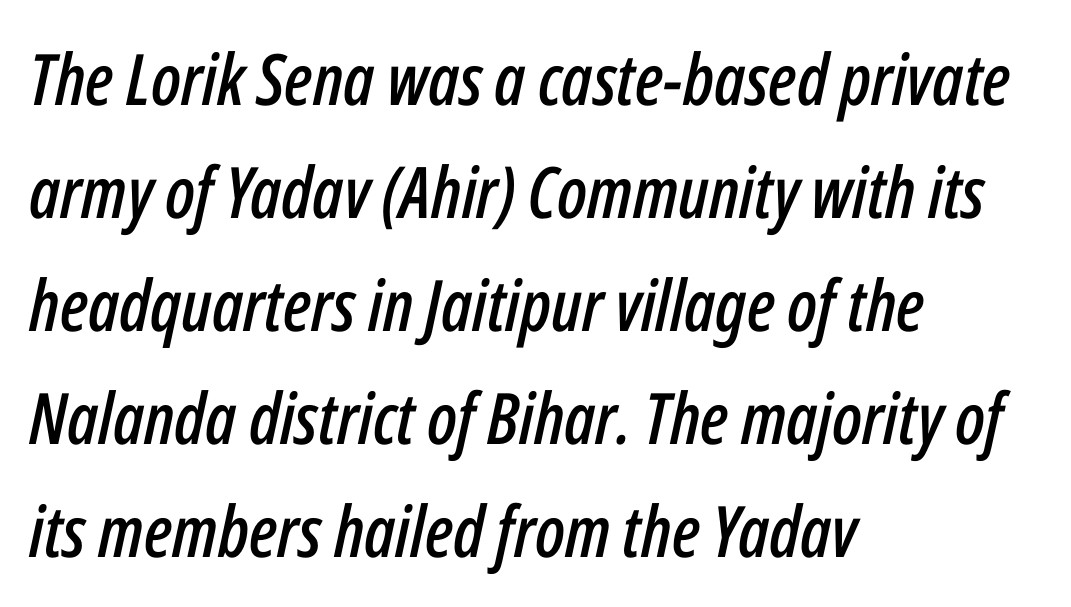
Short and long lines alike share a common starting point at left. Looks like regular typesetting: each glyph gets only the width it needs. Compared with typical body copy, the letter spacing here is the same. Each new line begins a customary step beneath the previous one. Designer's note — italics engaged. The space directly below the letters is spotless.
